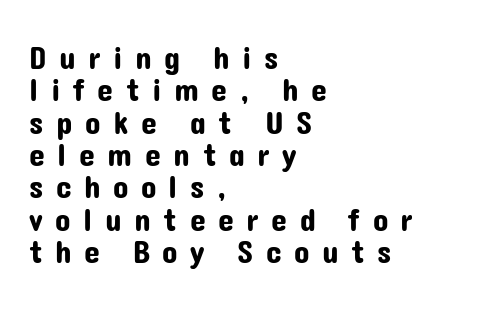
{"serif": "no", "italic": "no", "width": "normal", "stroke_contrast": "low", "x_height": "medium", "monospaced": "no", "underline": "no", "align": "left", "line_spacing": "tight", "line_spacing_ratio": 1.01, "letter_spacing": "wide", "letter_spacing_em": 0.39, "glyph_px": 32}
